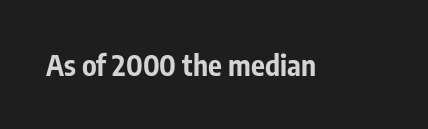
{"serif": "no", "italic": "no", "bold": "yes", "weight": "bold", "width": "condensed", "stroke_contrast": "low", "x_height": "medium", "monospaced": "no", "underline": "no", "letter_spacing": "normal", "letter_spacing_em": 0.0, "glyph_px": 29}
